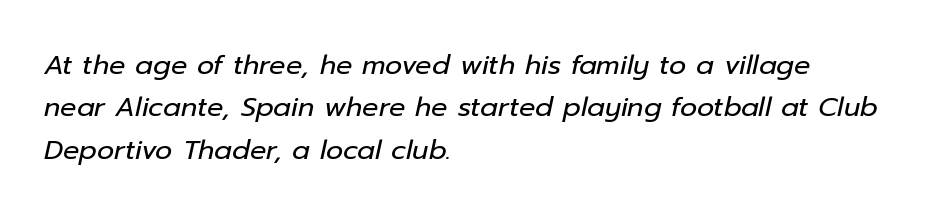
{"italic": "yes", "lean": "right", "slant_degrees": 12, "bold": "no", "underline": "no", "align": "left", "line_spacing": "normal", "line_spacing_ratio": 1.57, "letter_spacing": "normal", "letter_spacing_em": 0.0, "glyph_px": 27}
